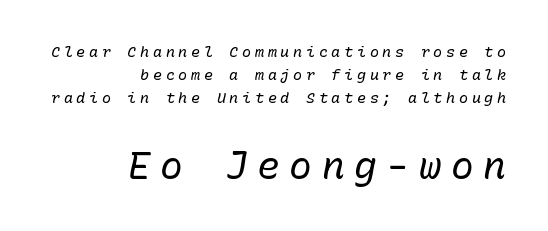
Q: Is the text bold? A: No.
Q: Is the text italic (slanted)? A: Yes, it leans right by about 10 degrees.
Q: Is the text underlined? A: No.
Q: How is the paragraph aligned? A: Right-aligned.
Q: Is the spacing between letters normal or unusually wide? A: Unusually wide.
Q: Is the spacing between lines tight, normal or loose? A: Normal.
Q: Which block of text is set in a larger size, the first (top) or the second (bottom)? A: The second (bottom) one.
Q: Width (condensed, normal, or wide)? A: Normal.
Q: Stroke contrast? A: Low.
Q: x-height? A: Medium.
Q: Monospaced? A: Yes.
